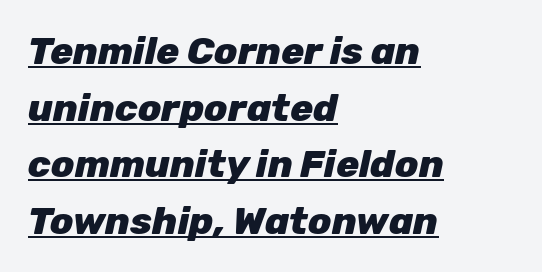
{"italic": "yes", "lean": "right", "slant_degrees": 12, "bold": "yes", "weight": "heavy", "width": "normal", "stroke_contrast": "low", "x_height": "medium", "monospaced": "no", "underline": "yes", "align": "left", "line_spacing": "normal", "line_spacing_ratio": 1.49, "letter_spacing": "normal", "letter_spacing_em": 0.0, "glyph_px": 38}
